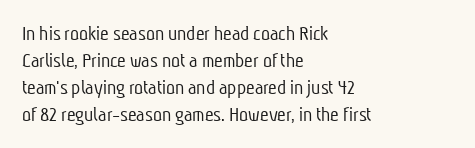
The image shows 21 px text type; set left-aligned, normal line spacing (1.28x), normal letter spacing, not underlined.
